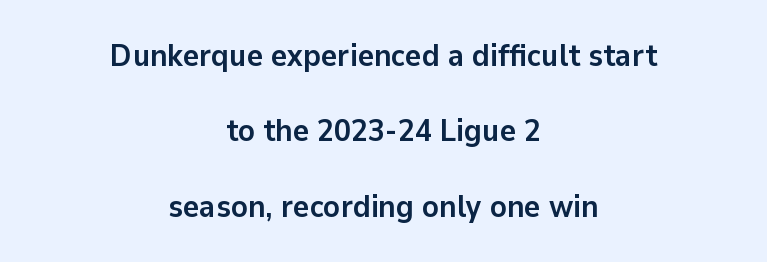
{"serif": "no", "italic": "no", "bold": "yes", "weight": "semibold", "width": "normal", "stroke_contrast": "low", "x_height": "medium", "monospaced": "no", "underline": "no", "align": "center", "line_spacing": "loose", "line_spacing_ratio": 2.43, "letter_spacing": "normal", "letter_spacing_em": 0.0, "glyph_px": 31}
